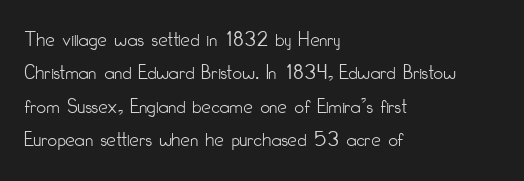
How would I describe the line gaps? Plain and ordinary. Weight: in the light-to-regular range. The type is set solid horizontally, with unmodified tracking. The lines are quadded left.
